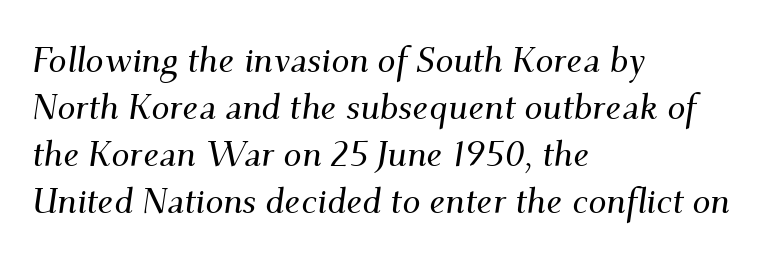
The image shows 36 px serif type, italic (leaning right); set left-aligned, normal line spacing (1.31x), normal letter spacing, not underlined; medium stroke contrast and a small x-height.
